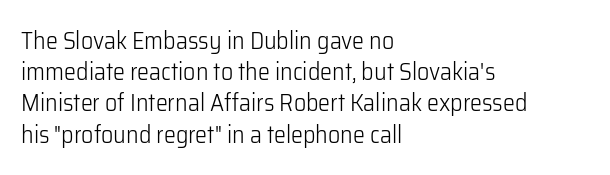
The ragged edge is on the right, which tells us the setting is flush left. The passage shown is not underscored anywhere. These lines were composed using upright roman letters. This sample uses plain, unmodified letter spacing. Reading down the column, the eye jumps a familiar distance to each next line.
